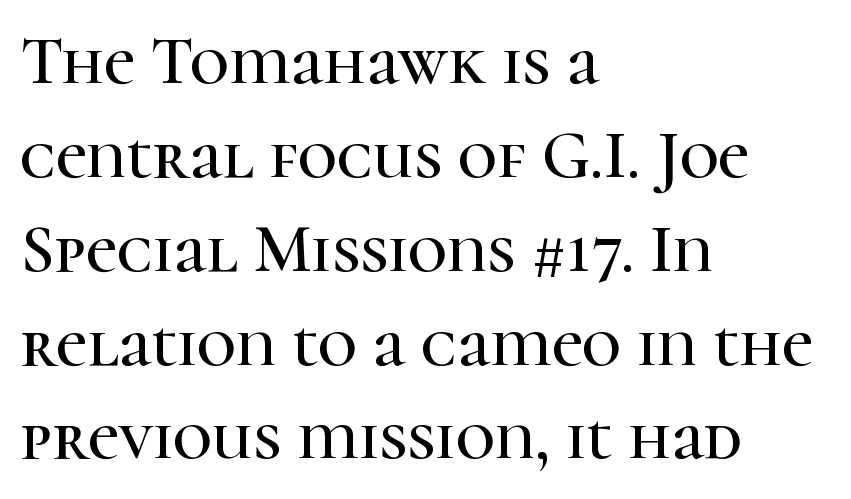
Q: Is the text italic (slanted)? A: No, it is upright.
Q: Is the typeface a serif or a sans-serif typeface? A: Serif.
Q: Is the text underlined? A: No.
Q: How is the paragraph aligned? A: Left-aligned.
Q: Is the spacing between letters normal or unusually wide? A: Normal.
Q: Is the spacing between lines tight, normal or loose? A: Normal.
Q: Width (condensed, normal, or wide)? A: Normal.
Q: Stroke contrast? A: High.
Q: x-height? A: Medium.
Q: Monospaced? A: No.
